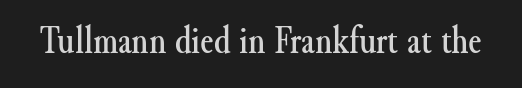
The image shows 39 px serif type, upright; set normal letter spacing, not underlined; medium stroke contrast and a small x-height.
